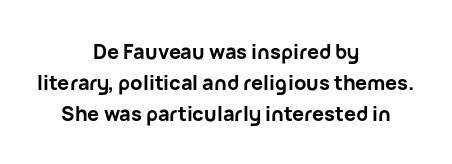
{"italic": "no", "bold": "yes", "underline": "no", "align": "center", "line_spacing": "normal", "line_spacing_ratio": 1.55, "letter_spacing": "normal", "letter_spacing_em": 0.0, "glyph_px": 20}
